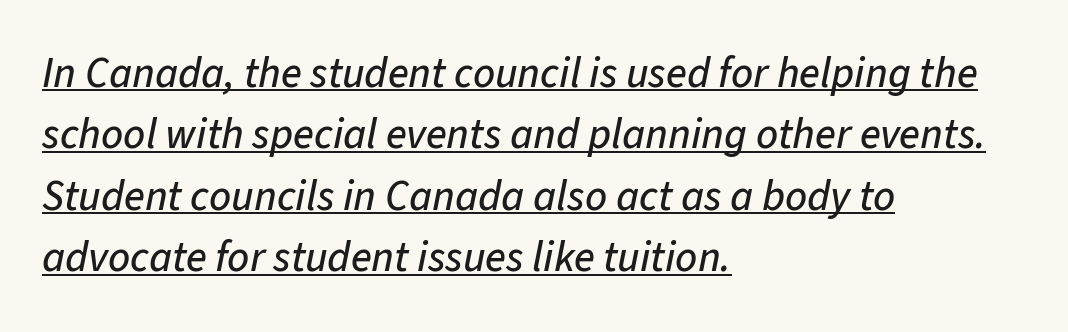
Q: Is the text italic (slanted)? A: Yes, it leans right by about 11 degrees.
Q: Is the text underlined? A: Yes.
Q: How is the paragraph aligned? A: Left-aligned.
Q: Is the spacing between letters normal or unusually wide? A: Normal.
Q: Is the spacing between lines tight, normal or loose? A: Normal.
Q: Width (condensed, normal, or wide)? A: Normal.
Q: Stroke contrast? A: Low.
Q: x-height? A: Medium.
Q: Monospaced? A: No.
